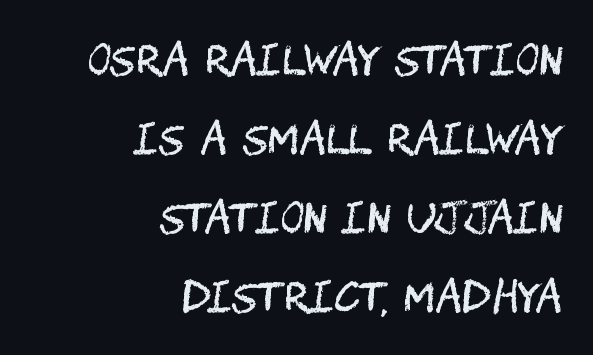
Q: Is the text bold? A: No.
Q: Is the text italic (slanted)? A: No, it is upright.
Q: Is the typeface a serif or a sans-serif typeface? A: Sans-serif.
Q: Is the text underlined? A: No.
Q: How is the paragraph aligned? A: Right-aligned.
Q: Is the spacing between letters normal or unusually wide? A: Normal.
Q: Is the spacing between lines tight, normal or loose? A: Loose.
Q: Width (condensed, normal, or wide)? A: Condensed.
Q: Stroke contrast? A: Medium.
Q: x-height? A: Large.
